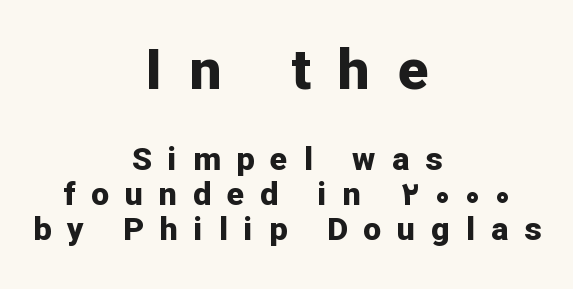
The image shows 56 px bold sans-serif type, upright; set centered, tight line spacing (1.09x), unusually wide letter spacing (+0.5 em), not underlined; the first (top) block is 1.75x larger; low stroke contrast and a medium x-height.
